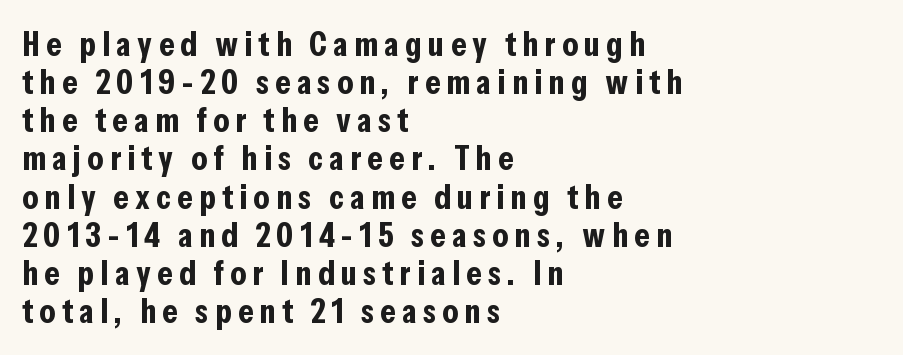
The image shows 35 px bold, condensed sans-serif type, upright; set left-aligned, tight line spacing (1.09x), not underlined; low stroke contrast and a medium x-height.
